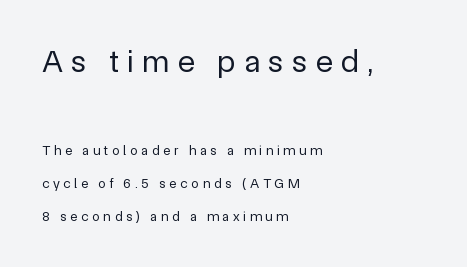
The image shows 32 px regular-weight sans-serif type, upright; set left-aligned, loose line spacing (2.34x), unusually wide letter spacing (+0.26 em), not underlined; the first (top) block is 2.29x larger; a medium x-height.
